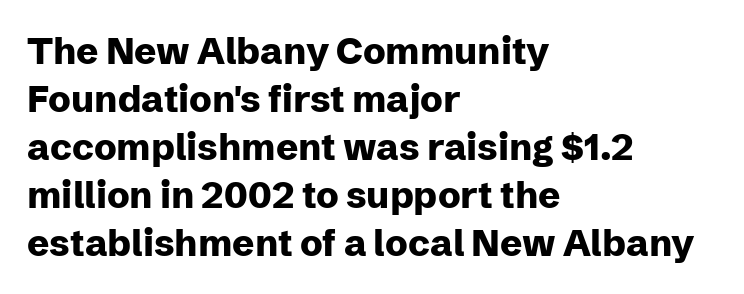
The image shows 37 px heavy sans-serif type, upright; set left-aligned, normal line spacing (1.3x), normal letter spacing, not underlined; low stroke contrast and a medium x-height.
